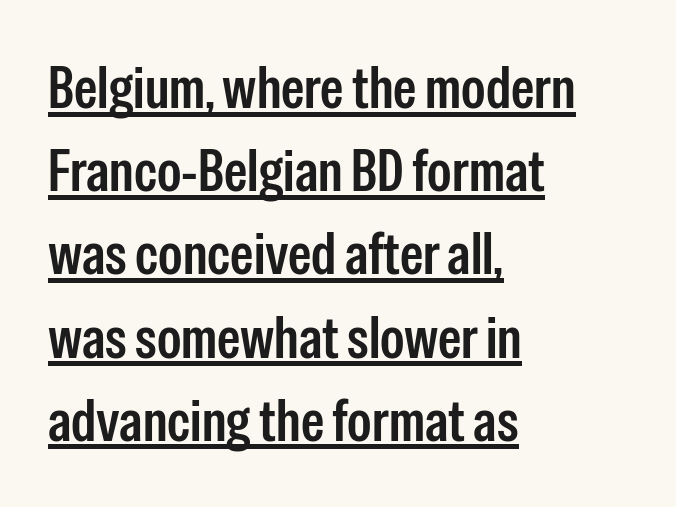
Q: Is the text bold? A: Semi-bold.
Q: Is the text italic (slanted)? A: No, it is upright.
Q: Is the typeface a serif or a sans-serif typeface? A: Sans-serif.
Q: Is the text underlined? A: Yes.
Q: How is the paragraph aligned? A: Left-aligned.
Q: Is the spacing between letters normal or unusually wide? A: Normal.
Q: Is the spacing between lines tight, normal or loose? A: Normal.
Q: Width (condensed, normal, or wide)? A: Condensed.
Q: Stroke contrast? A: Low.
Q: x-height? A: Medium.
Q: Monospaced? A: No.
